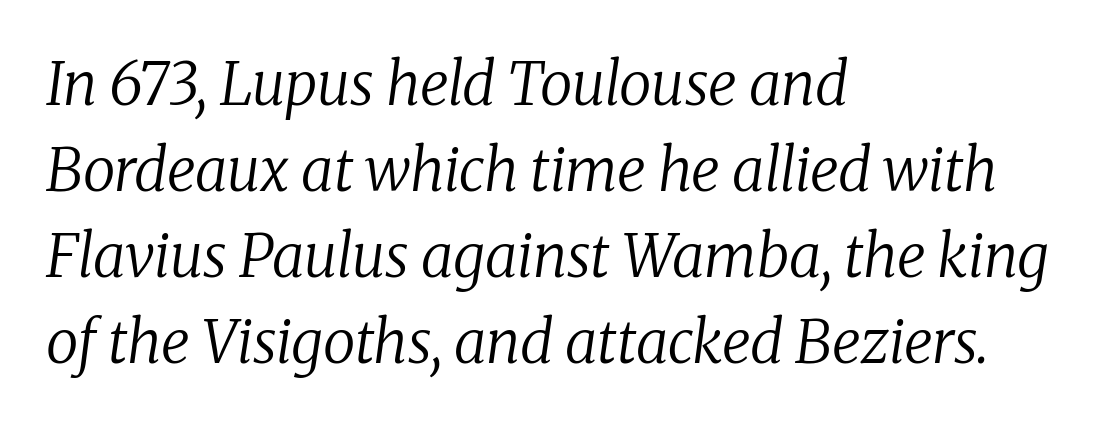
You could not count columns in this text — the font is proportionally spaced. If you drew a ruler down the left edge, every line would touch it. The text carries the slant typical of an italic or oblique font. Stroke terminals: seriffed. How are the letters spaced? Ordinarily, with no added tracking.
